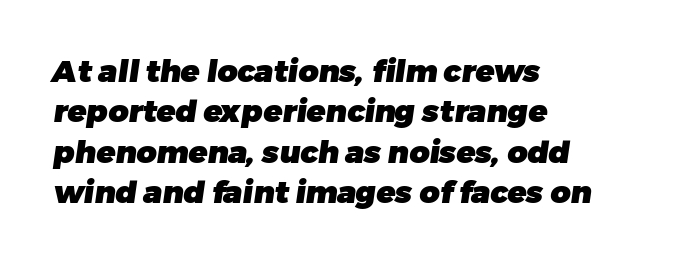
Q: Is the text bold? A: Yes.
Q: Is the typeface a serif or a sans-serif typeface? A: Sans-serif.
Q: Is the text underlined? A: No.
Q: How is the paragraph aligned? A: Left-aligned.
Q: Is the spacing between letters normal or unusually wide? A: Normal.
Q: Is the spacing between lines tight, normal or loose? A: Normal.
Q: Width (condensed, normal, or wide)? A: Normal.
Q: Stroke contrast? A: Low.
Q: x-height? A: Medium.
Q: Monospaced? A: No.
